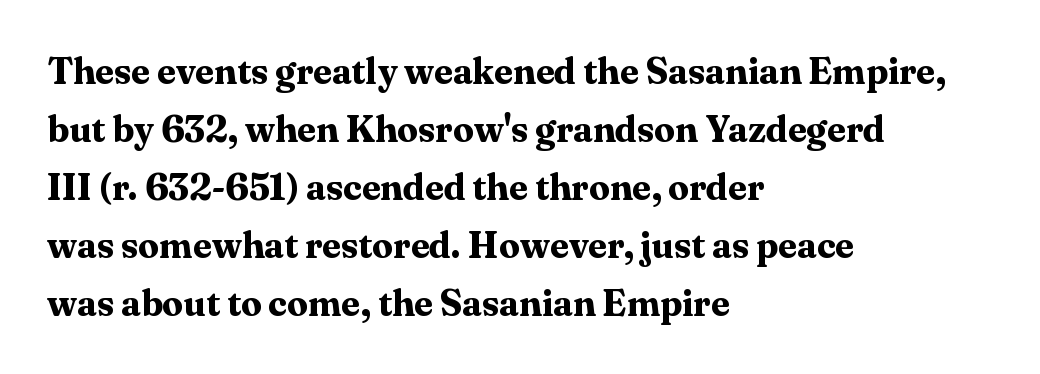
The image shows 37 px bold serif type, upright; set left-aligned, normal line spacing (1.57x), normal letter spacing, not underlined; medium stroke contrast and a medium x-height.
